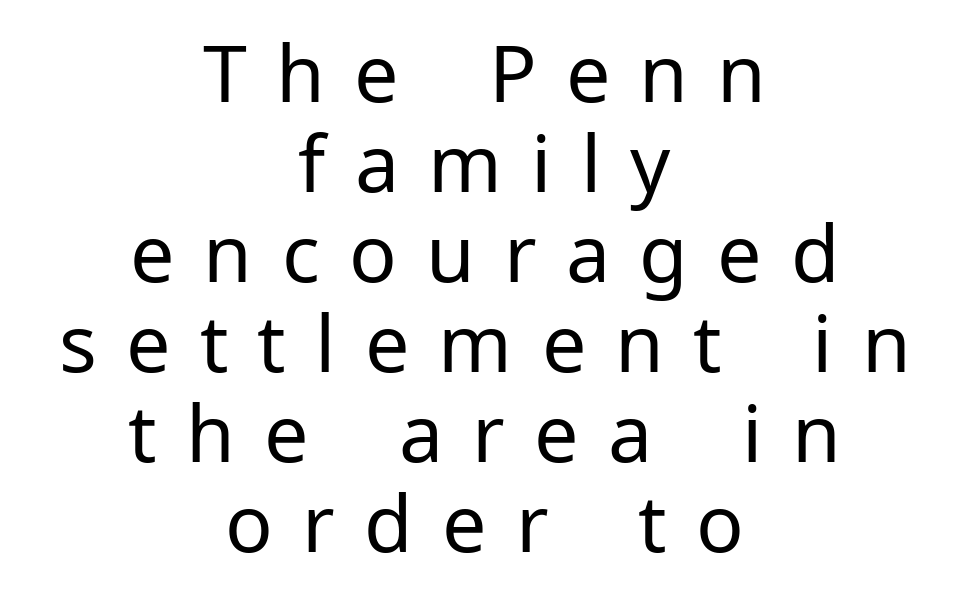
Q: Is the text bold? A: No.
Q: Is the text italic (slanted)? A: No, it is upright.
Q: Is the typeface a serif or a sans-serif typeface? A: Sans-serif.
Q: Is the text underlined? A: No.
Q: How is the paragraph aligned? A: Centered.
Q: Is the spacing between letters normal or unusually wide? A: Unusually wide.
Q: Is the spacing between lines tight, normal or loose? A: Tight.
Q: Width (condensed, normal, or wide)? A: Normal.
Q: Stroke contrast? A: Low.
Q: x-height? A: Medium.
Q: Monospaced? A: No.
